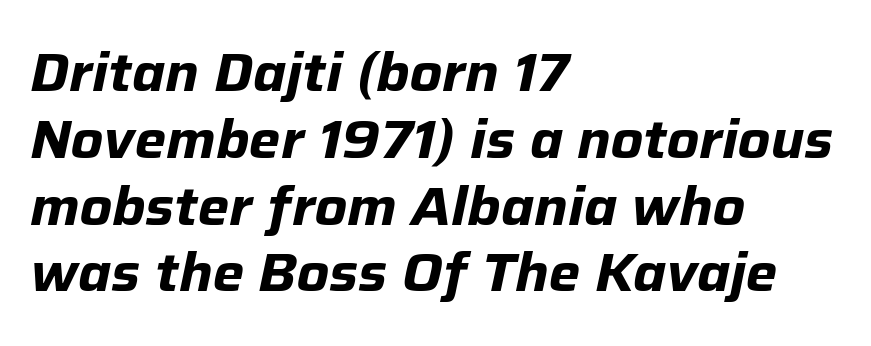
Any mark beneath the type? The region is blank. A classic flush-left, rag-right setting is used for this passage. The rendering uses natural spacing where letterforms have individual widths. A typesetter would call this zero additional tracking.
